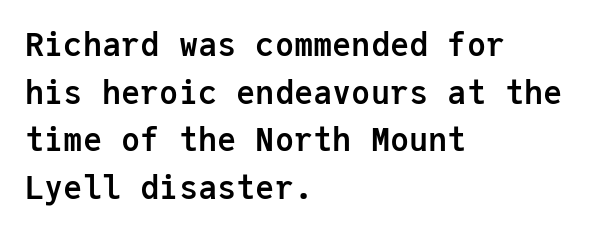
Looks like terminal output: every glyph gets an equal slot. What kind of face is this? One without serifs — a sans. In terms of letterspacing, this is plain default setting. A clean baseline with only descenders dipping below it. Does the weight exceed regular? Yes, all the way to bold.
